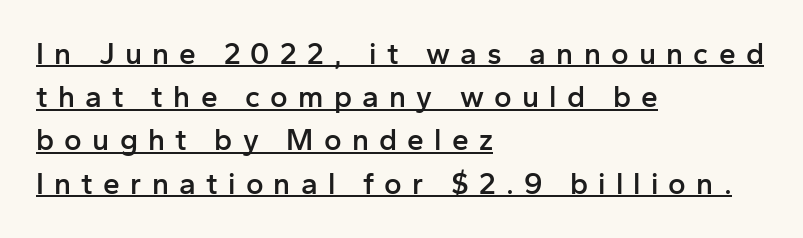
How are the letters spaced? Widely, with obvious added tracking. The typeface chosen for these lines omits serifs. Proportional: the letters do not fall into vertical columns. Each new line begins a customary step beneath the previous one.
